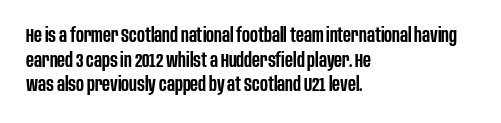
Characters follow at the spacing the type designer built in. The specimen reads as upright at a glance. The specimen omits any rule beneath the text block's lines. Short and long lines alike share a common starting point at left. Notice the strokes are somewhat thickened but not fully heavy: this is a semibold.
